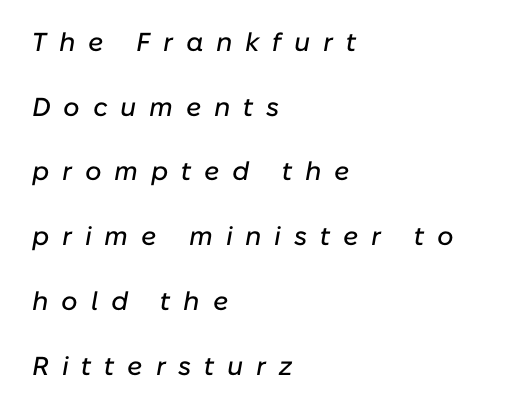
The image shows 26 px text type, italic (leaning right); set left-aligned, loose line spacing (2.49x), unusually wide letter spacing (+0.49 em), not underlined.
